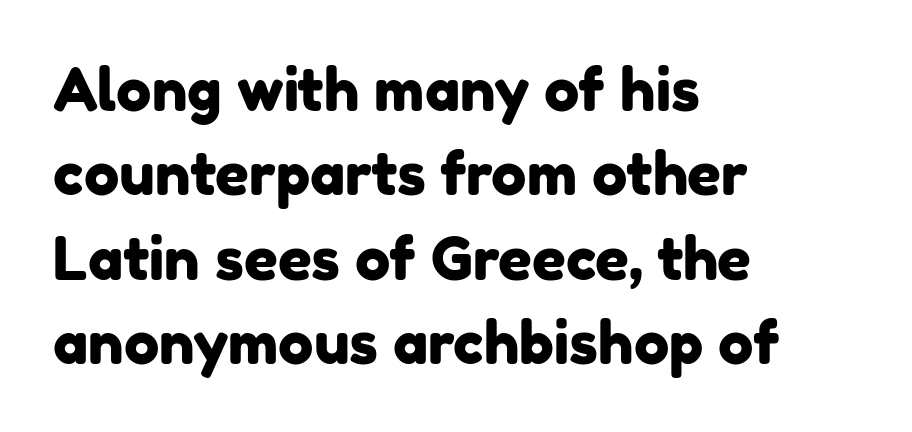
The face used here is rendered with its standard letterfit. Spacing verdict: proportional, widths tailored to each character. A normal amount of white space separates one row of letters from the next. Letterform terminals end flat and unadorned throughout the passage.
